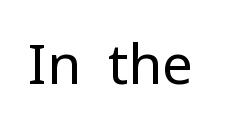
The image shows 55 px regular-weight sans-serif type, upright; set normal letter spacing, not underlined; low stroke contrast and a medium x-height.
